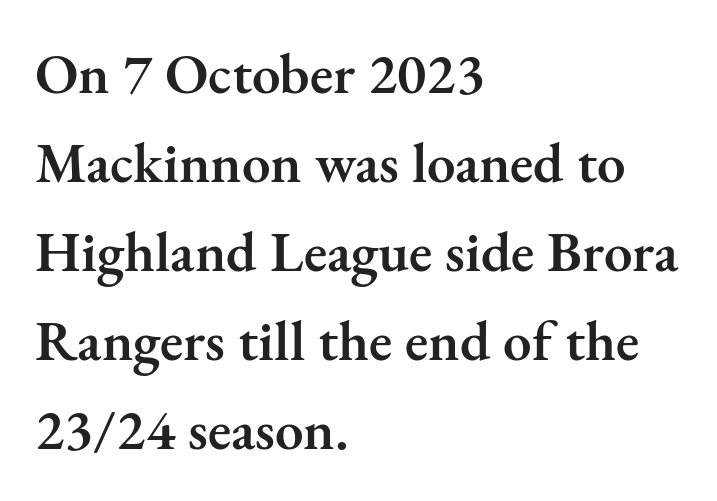
Characters follow at the spacing the type designer built in. These words are printed semibold, heavier than regular yet not bold. This rendering employs a face with finishing strokes, i.e., a serif. Any mark beneath the type? The region is blank. The line-height multiplier appears to be the usual default. Quick note: not italic, upright.
